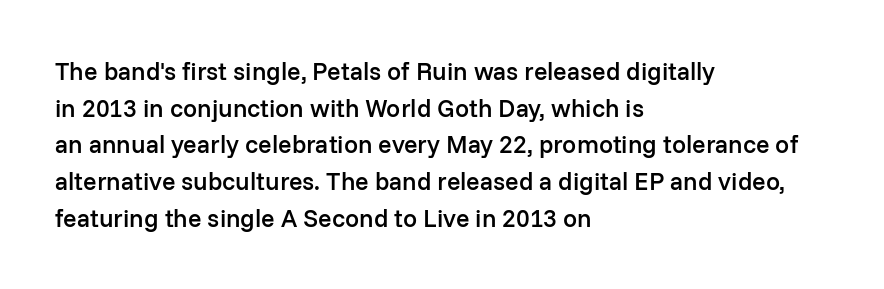
The image shows 25 px text type, upright; set left-aligned, normal line spacing (1.47x), normal letter spacing, not underlined.
